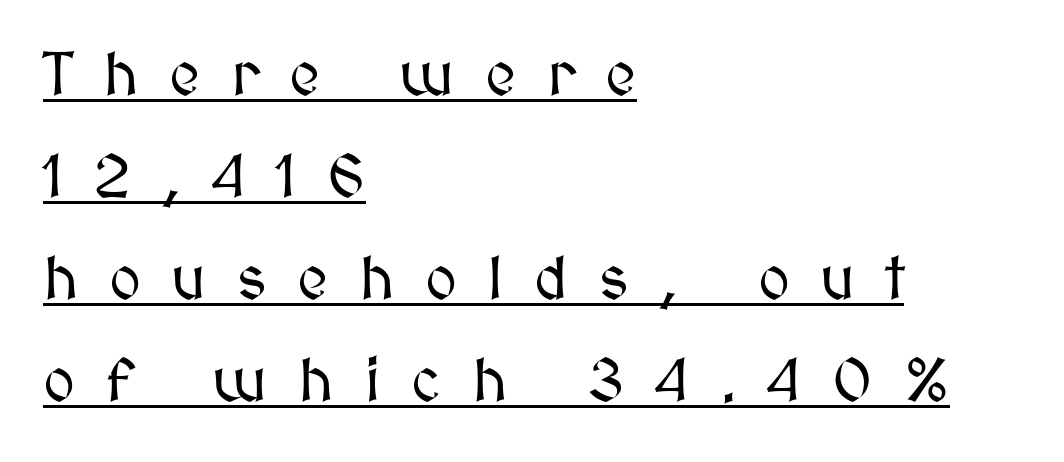
{"italic": "no", "width": "normal", "stroke_contrast": "medium", "x_height": "medium", "monospaced": "no", "underline": "yes", "align": "left", "line_spacing": "normal", "line_spacing_ratio": 1.67, "letter_spacing": "wide", "letter_spacing_em": 0.5, "glyph_px": 61}
